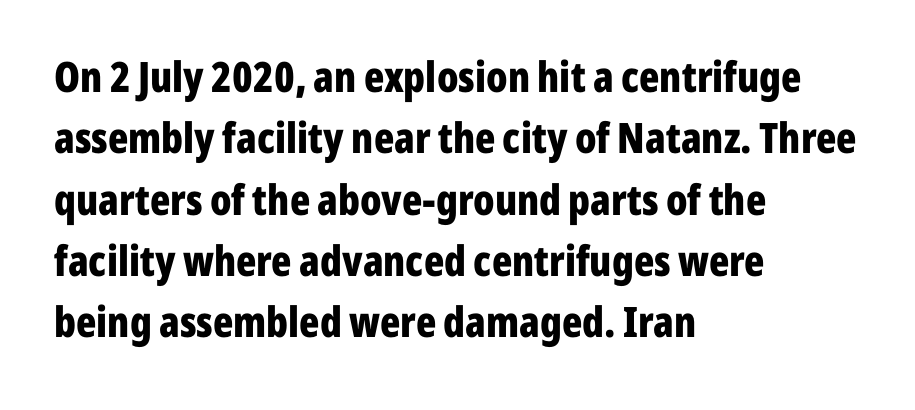
{"serif": "no", "italic": "no", "bold": "yes", "weight": "bold", "width": "condensed", "stroke_contrast": "low", "x_height": "medium", "monospaced": "no", "underline": "no", "align": "left", "line_spacing": "normal", "line_spacing_ratio": 1.46, "letter_spacing": "normal", "letter_spacing_em": 0.0, "glyph_px": 42}
